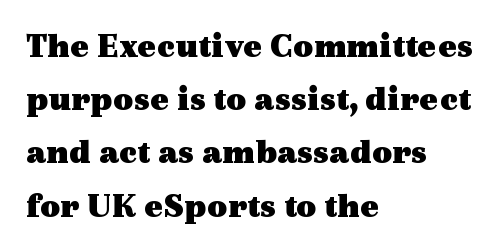
Quick note: not italic, upright. Default kerning and tracking; the words read as compact shapes. Look at the bottom of the vertical strokes: they flare into serifs here. A student would call this left alignment; a typographer would say flush left, rag right. You'd pick this weight for a headline — it's a proper bold.
